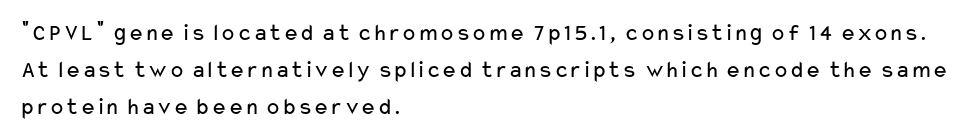
Q: Is the text bold? A: No.
Q: Is the text italic (slanted)? A: No, it is upright.
Q: Is the text underlined? A: No.
Q: How is the paragraph aligned? A: Left-aligned.
Q: Is the spacing between letters normal or unusually wide? A: Normal.
Q: Is the spacing between lines tight, normal or loose? A: Normal.
